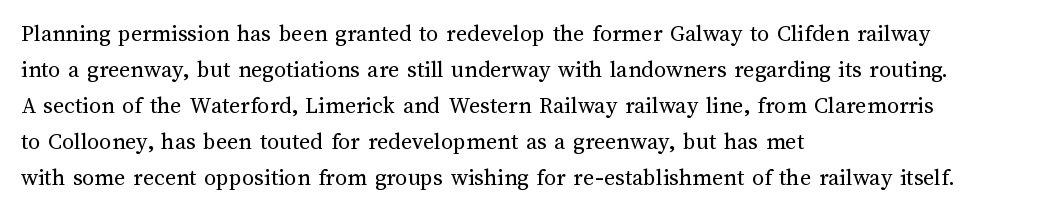
The image shows 24 px text type, upright; set left-aligned, normal line spacing (1.5x), normal letter spacing, not underlined.
